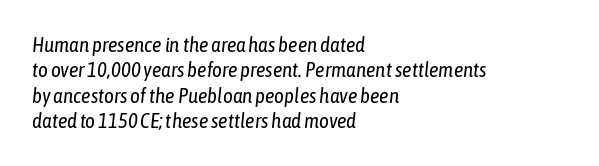
The image shows 21 px text type, italic (leaning right); set left-aligned, line spacing 1.21x, normal letter spacing, not underlined.
